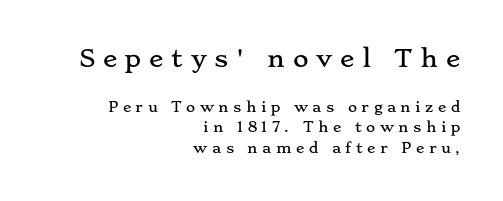
Q: Is the text italic (slanted)? A: No, it is upright.
Q: Is the text underlined? A: No.
Q: How is the paragraph aligned? A: Right-aligned.
Q: Is the spacing between letters normal or unusually wide? A: Unusually wide.
Q: Is the spacing between lines tight, normal or loose? A: Normal.
Q: Which block of text is set in a larger size, the first (top) or the second (bottom)? A: The first (top) one.
